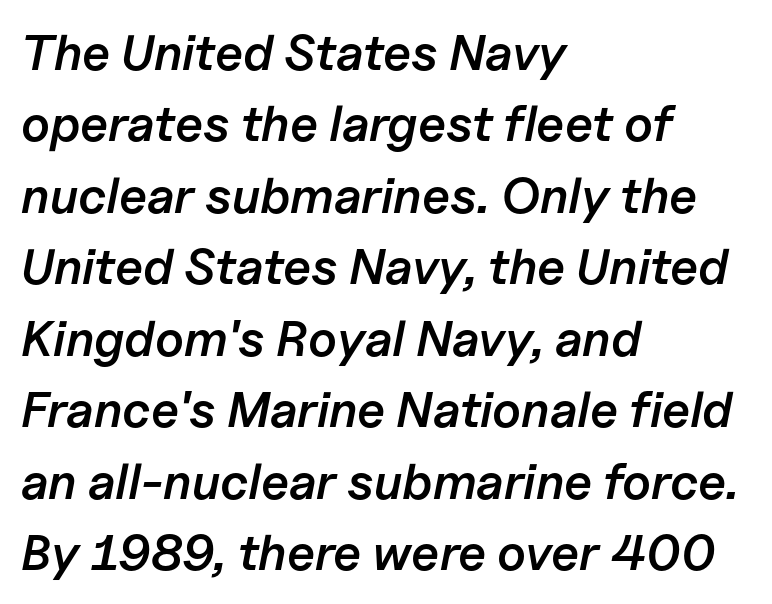
{"italic": "yes", "lean": "right", "slant_degrees": 11, "bold": "semi", "weight": "semibold", "width": "normal", "stroke_contrast": "low", "x_height": "medium", "monospaced": "no", "underline": "no", "align": "left", "line_spacing": "normal", "line_spacing_ratio": 1.43, "letter_spacing": "normal", "letter_spacing_em": 0.0, "glyph_px": 50}
